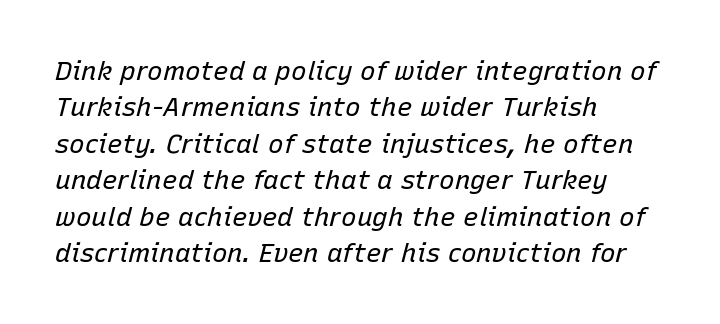
{"italic": "yes", "lean": "right", "slant_degrees": 15, "bold": "no", "underline": "no", "align": "left", "line_spacing": "normal", "line_spacing_ratio": 1.4, "letter_spacing": "normal", "letter_spacing_em": 0.0, "glyph_px": 26}
